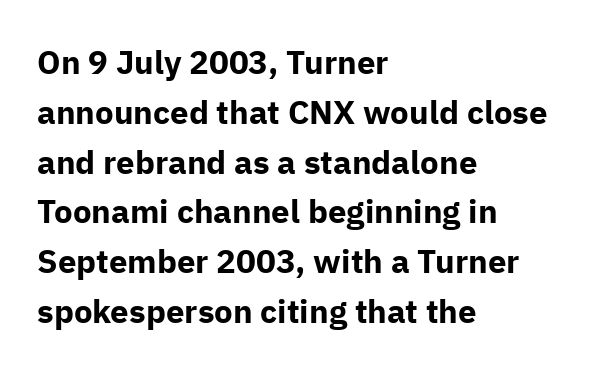
This sample uses an upright cut, with every glyph sitting square on the baseline. Grotesque or geometric, the face here clearly has no serifs. This rendering features lettering with no underline. A full-strength bold gives these letters their thick strokes. Think of a printed novel: that variable character pitch is what you see here. The text block is weighted toward the left margin, trailing off unevenly rightward.
